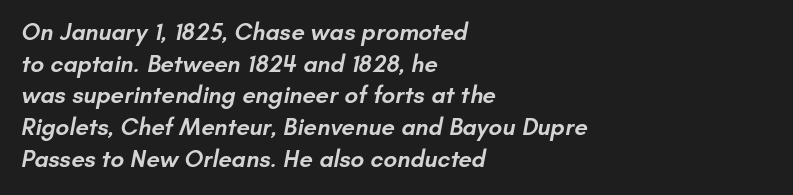
Regarding leading, the lines here are spaced in the standard way. Underline: absent. Caption: multi-line text, flush left, ragged right. Stems and bowls a touch heavier than normal — semibold. Inter-character spacing is left at the font's built-in metrics.
